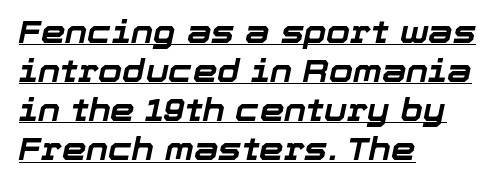
{"italic": "yes", "lean": "right", "slant_degrees": 12, "bold": "yes", "weight": "bold", "width": "normal", "stroke_contrast": "low", "x_height": "medium", "monospaced": "no", "underline": "yes", "align": "left", "line_spacing": "normal", "line_spacing_ratio": 1.26, "letter_spacing": "normal", "letter_spacing_em": 0.0, "glyph_px": 31}
